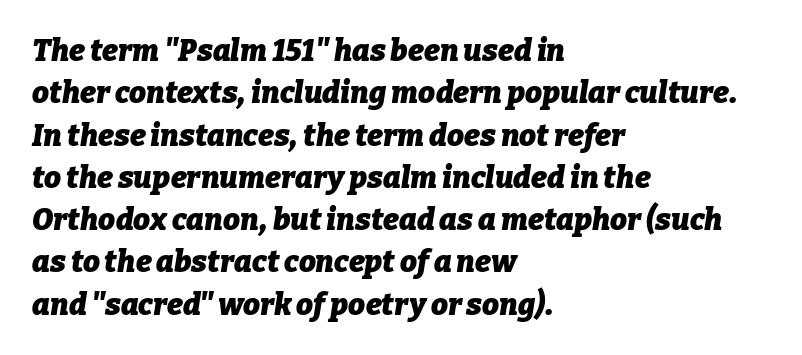
Q: Is the text bold? A: Yes.
Q: Is the text italic (slanted)? A: Yes, it leans right by about 9 degrees.
Q: Is the text underlined? A: No.
Q: How is the paragraph aligned? A: Left-aligned.
Q: Is the spacing between letters normal or unusually wide? A: Normal.
Q: Is the spacing between lines tight, normal or loose? A: Normal.
Q: Width (condensed, normal, or wide)? A: Normal.
Q: Stroke contrast? A: Low.
Q: x-height? A: Medium.
Q: Monospaced? A: No.
